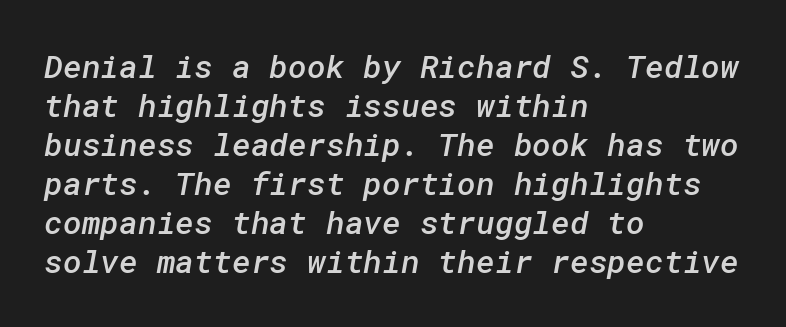
Q: Is the text bold? A: Semi-bold.
Q: Is the typeface a serif or a sans-serif typeface? A: Sans-serif.
Q: Is the text underlined? A: No.
Q: How is the paragraph aligned? A: Left-aligned.
Q: Is the spacing between letters normal or unusually wide? A: Normal.
Q: Width (condensed, normal, or wide)? A: Normal.
Q: Stroke contrast? A: Low.
Q: x-height? A: Medium.
